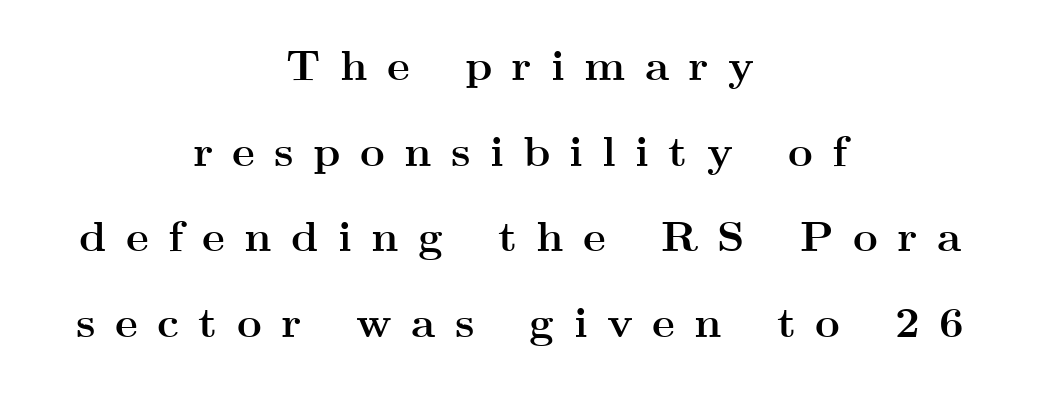
Here the glyphs are tracked loosely, breaking word shapes into spaced letters. The lines in this sample share a center point and differ in where they start and stop. Varying glyph widths throughout — classic text-font behaviour. I'd describe the lettering as bold — thick and assertive. This is roman type, the default non-slanted kind. Small tapered or slab feet sit at the stroke ends, so this counts as serif.
